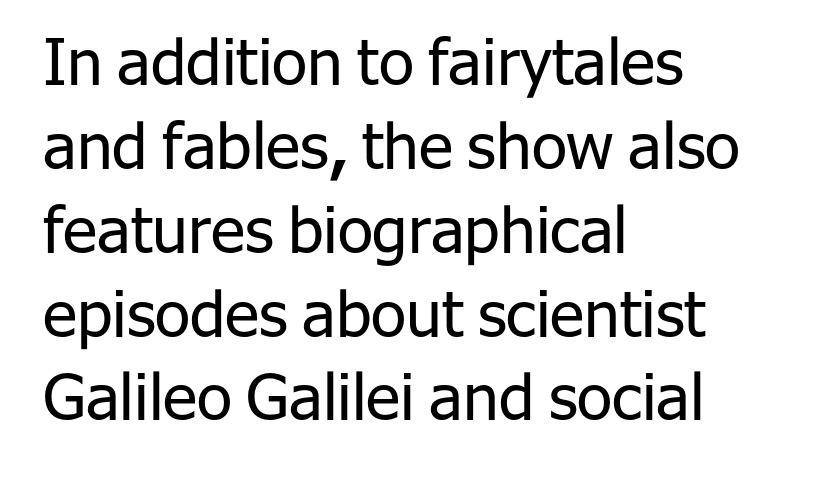
Does the lettering tilt? It doesn't — this is upright. I'd call this a sans setting — the letters go barefoot. This reads as an unemphasized weight, regular at the heaviest. Interline gaps are of average width in this sample. Letter spacing: default.
